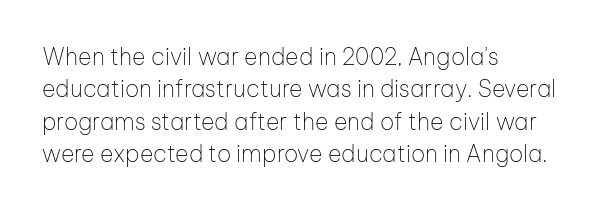
Q: Is the text bold? A: No.
Q: Is the text italic (slanted)? A: No, it is upright.
Q: Is the text underlined? A: No.
Q: How is the paragraph aligned? A: Left-aligned.
Q: Is the spacing between letters normal or unusually wide? A: Normal.
Q: Is the spacing between lines tight, normal or loose? A: Normal.
